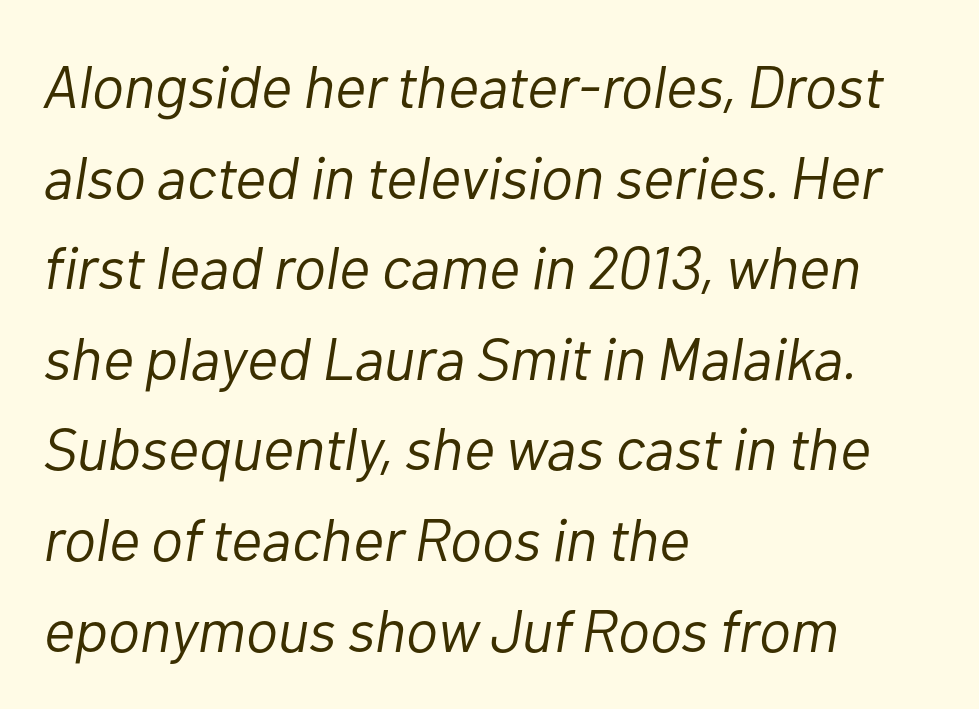
The image shows 60 px light type, italic (leaning right); set left-aligned, normal line spacing (1.51x), normal letter spacing, not underlined; low stroke contrast and a medium x-height.
